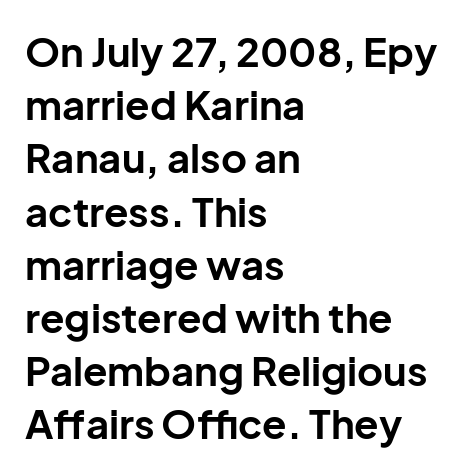
Leading matches the norm, producing a regular column. It's the straight-up-and-down kind of type. Note the varied advance widths — an 'i' is clearly narrower than an 'm'. Check where the strokes stop: nothing finishes them off — pure sans.
